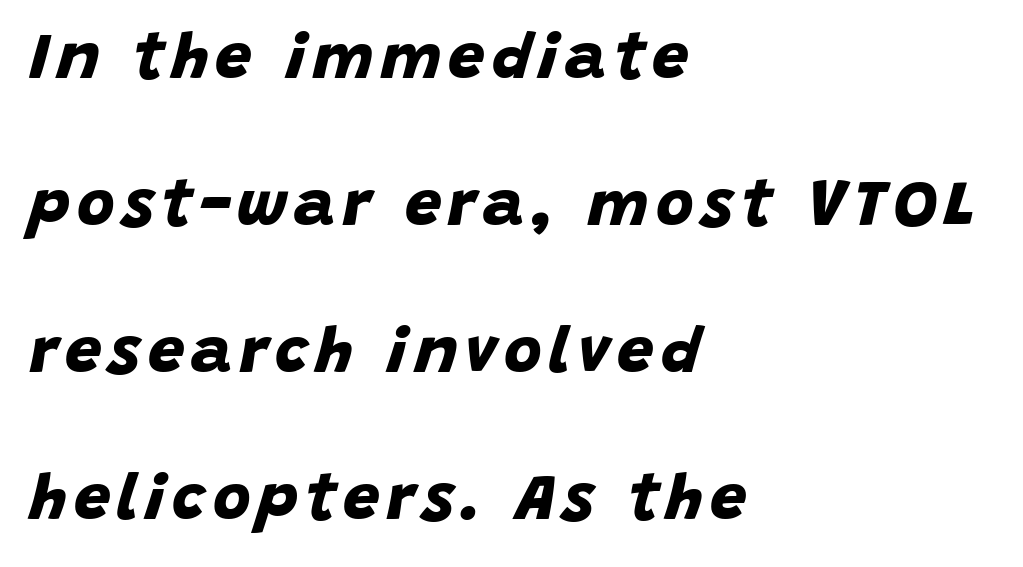
Q: Is the text bold? A: Yes.
Q: Is the typeface a serif or a sans-serif typeface? A: Sans-serif.
Q: Is the text underlined? A: No.
Q: How is the paragraph aligned? A: Left-aligned.
Q: Is the spacing between lines tight, normal or loose? A: Loose.
Q: Width (condensed, normal, or wide)? A: Normal.
Q: Stroke contrast? A: Low.
Q: x-height? A: Large.
Q: Monospaced? A: No.
